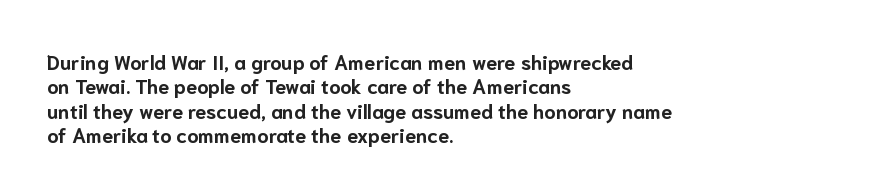
{"italic": "no", "bold": "yes", "underline": "no", "align": "left", "line_spacing_ratio": 1.22, "letter_spacing": "normal", "letter_spacing_em": 0.0, "glyph_px": 20}
